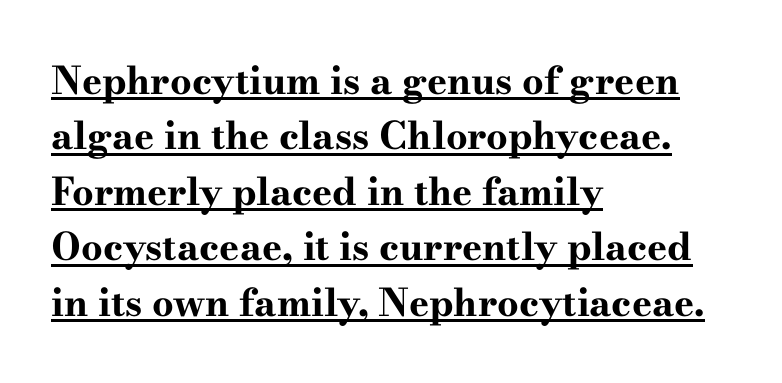
Compared with typical paragraphs, the rows here are spaced about the same. The sample's only ornament is a line tracing under the words. On the weight axis this lands at bold, roughly 700. The specimen reads as upright at a glance. Horizontally, the lines are justified to the leading edge only.
